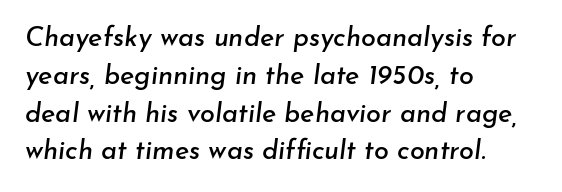
{"italic": "yes", "lean": "right", "slant_degrees": 7, "underline": "no", "align": "left", "line_spacing": "normal", "line_spacing_ratio": 1.4, "letter_spacing": "normal", "letter_spacing_em": 0.0, "glyph_px": 27}
